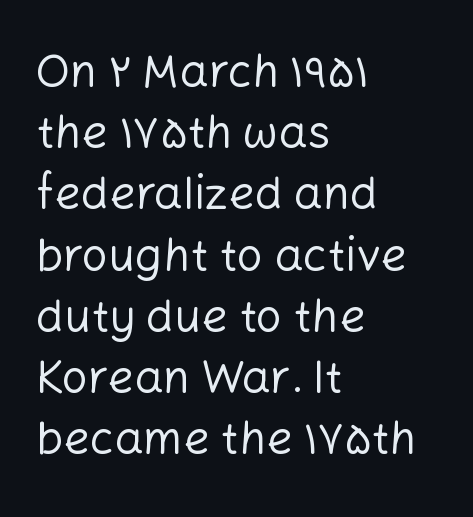
It's the straight-up-and-down kind of type. The glyphs are unaccompanied by any horizontal stroke below them. Inter-character spacing is left at the font's built-in metrics. Horizontally, the lines are justified to the leading edge only.
